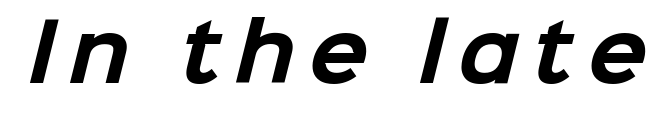
The area under the type is left untouched. Weight: bold. The characters display no serif detailing; their extremities are plain. Note the varied advance widths — an 'i' is clearly narrower than an 'm'.
